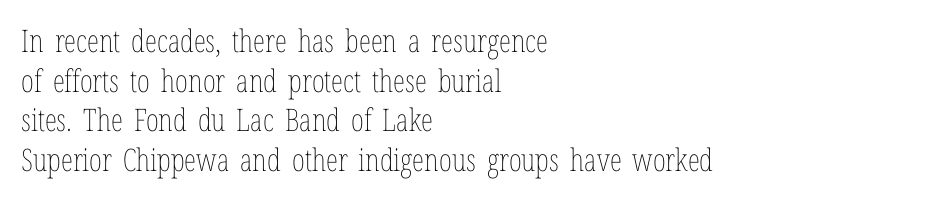
{"italic": "no", "bold": "no", "weight": "thin", "width": "condensed", "stroke_contrast": "low", "x_height": "medium", "monospaced": "no", "underline": "no", "align": "left", "line_spacing": "normal", "line_spacing_ratio": 1.28, "letter_spacing": "normal", "letter_spacing_em": 0.0, "glyph_px": 31}
